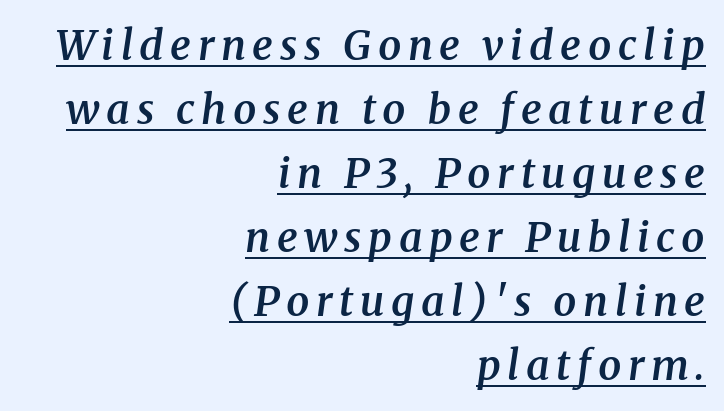
The image shows 41 px semibold serif type, italic (leaning right); set right-aligned, normal line spacing (1.56x), underlined; medium stroke contrast and a medium x-height.
